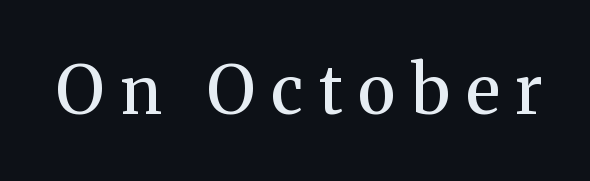
Q: Is the text bold? A: Semi-bold.
Q: Is the text italic (slanted)? A: No, it is upright.
Q: Is the typeface a serif or a sans-serif typeface? A: Serif.
Q: Is the text underlined? A: No.
Q: Is the spacing between letters normal or unusually wide? A: Unusually wide.
Q: Width (condensed, normal, or wide)? A: Normal.
Q: Stroke contrast? A: Medium.
Q: x-height? A: Medium.
Q: Monospaced? A: No.
